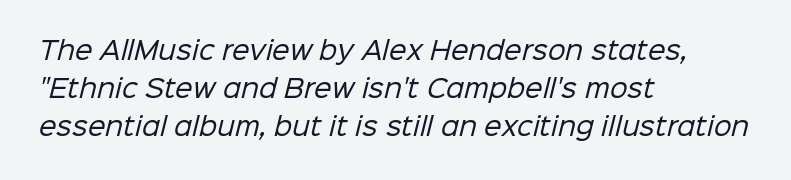
{"bold": "no", "underline": "no", "align": "left", "line_spacing": "normal", "line_spacing_ratio": 1.52, "letter_spacing": "normal", "letter_spacing_em": 0.0, "glyph_px": 25}
